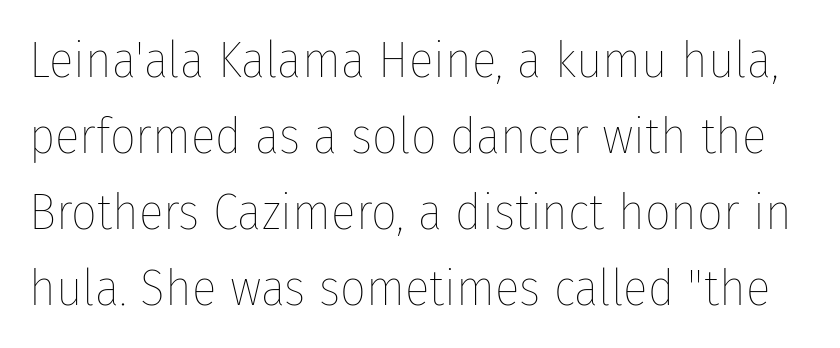
The passage shown has conventional tracking throughout. Think of a printed novel: that variable character pitch is what you see here. Quick note: not italic, upright. The face looks like a standard text weight, possibly lighter. Compared with typical paragraphs, the rows here are spaced about the same. Underlining? Definitely not there.
